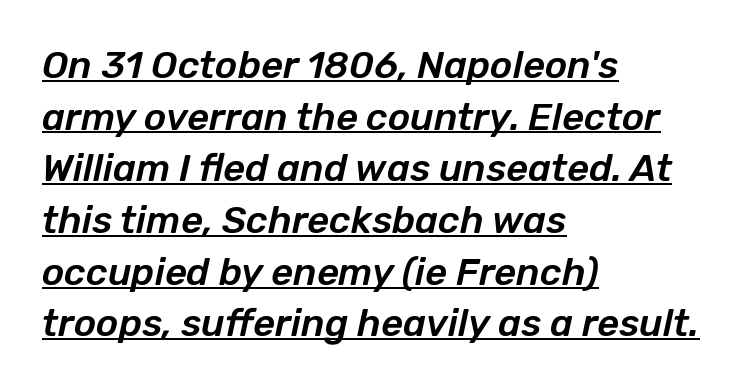
The paragraph shown leans on its left margin. It's the slanting kind of type. Think of a printed novel: that variable character pitch is what you see here. Characters follow at the spacing the type designer built in.
